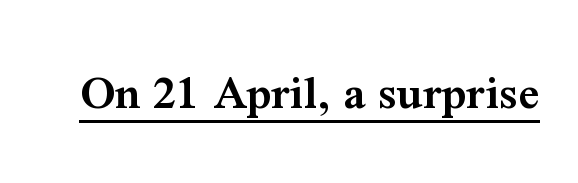
The image shows 51 px semibold serif type, upright; set normal letter spacing, underlined; medium stroke contrast and a medium x-height.
